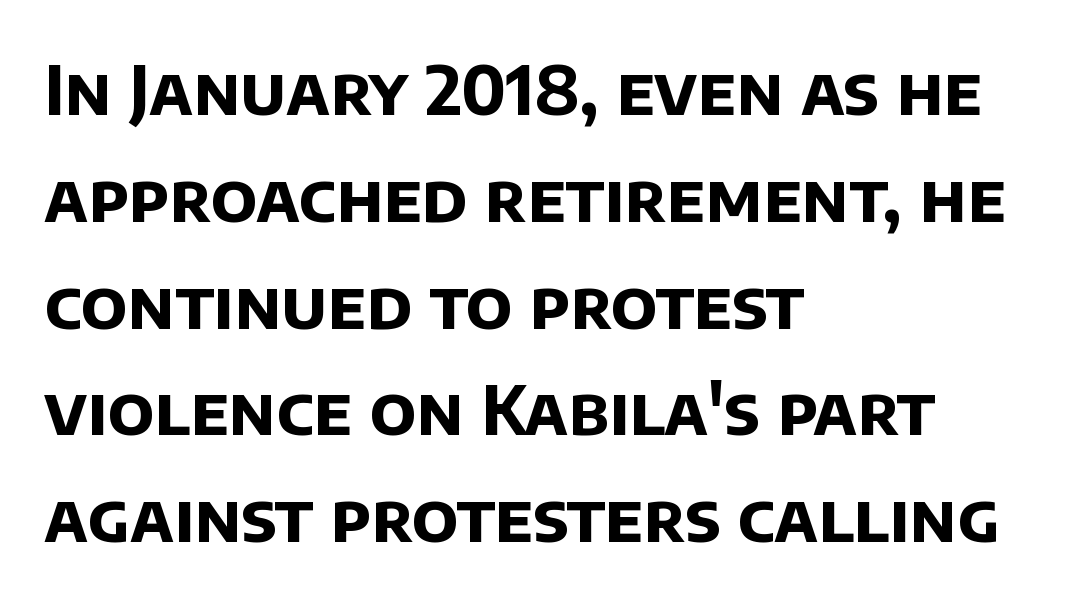
Q: Is the text bold? A: Yes.
Q: Is the typeface a serif or a sans-serif typeface? A: Sans-serif.
Q: Is the text underlined? A: No.
Q: How is the paragraph aligned? A: Left-aligned.
Q: Is the spacing between letters normal or unusually wide? A: Normal.
Q: Is the spacing between lines tight, normal or loose? A: Normal.
Q: Width (condensed, normal, or wide)? A: Normal.
Q: Stroke contrast? A: Low.
Q: x-height? A: Large.
Q: Monospaced? A: No.
